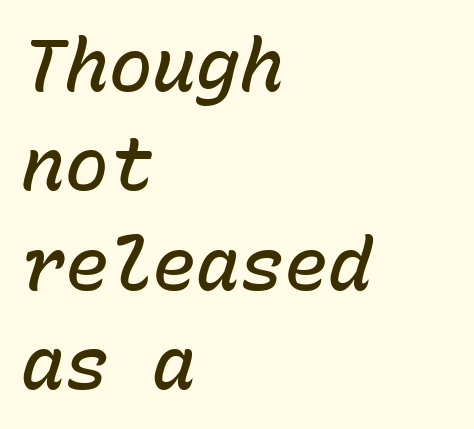
Compared with an ordinary text face, these strokes are moderately heavier — a semibold. Plain, unruled lines of type. Reading down the block, your eye returns to a fixed left position each line. Quick note: interline space is typical. Compared with ordinary roman type, these characters are visibly tilted. This sample has the even, mechanical cadence of fixed-width lettering.
